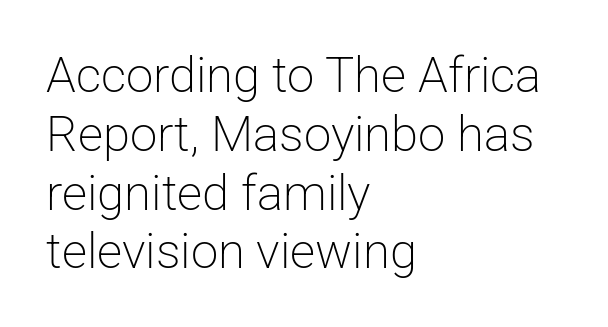
Q: Is the text bold? A: No.
Q: Is the text italic (slanted)? A: No, it is upright.
Q: Is the typeface a serif or a sans-serif typeface? A: Sans-serif.
Q: Is the text underlined? A: No.
Q: How is the paragraph aligned? A: Left-aligned.
Q: Is the spacing between letters normal or unusually wide? A: Normal.
Q: Width (condensed, normal, or wide)? A: Normal.
Q: Stroke contrast? A: Low.
Q: x-height? A: Medium.
Q: Monospaced? A: No.
